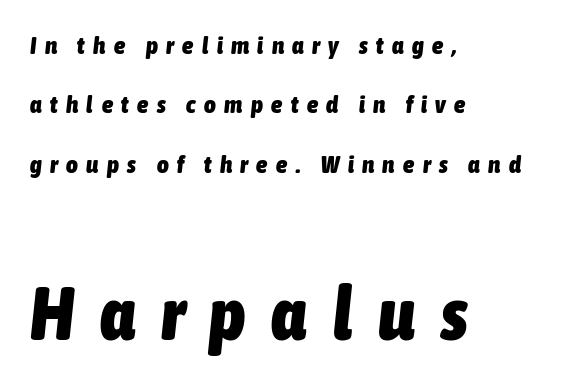
The image shows 76 px heavy, condensed type, italic (leaning right); set left-aligned, loose line spacing (2.38x), unusually wide letter spacing (+0.34 em), not underlined; the second (bottom) block is 3.04x larger; low stroke contrast and a medium x-height.
